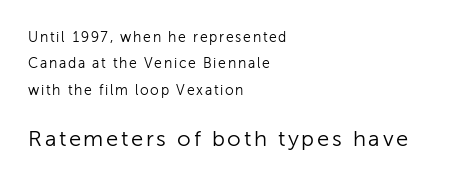
Q: Is the text bold? A: No.
Q: Is the text italic (slanted)? A: No, it is upright.
Q: Is the text underlined? A: No.
Q: How is the paragraph aligned? A: Left-aligned.
Q: Which block of text is set in a larger size, the first (top) or the second (bottom)? A: The second (bottom) one.
